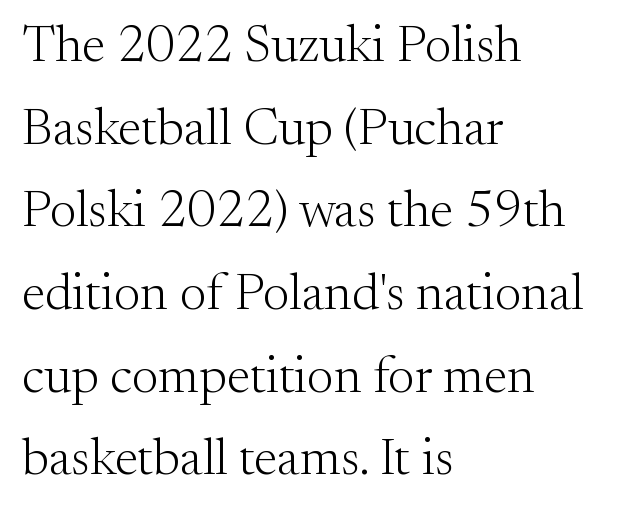
The image shows 52 px light serif type, upright; set left-aligned, normal line spacing (1.59x), normal letter spacing, not underlined; medium stroke contrast and a small x-height.
